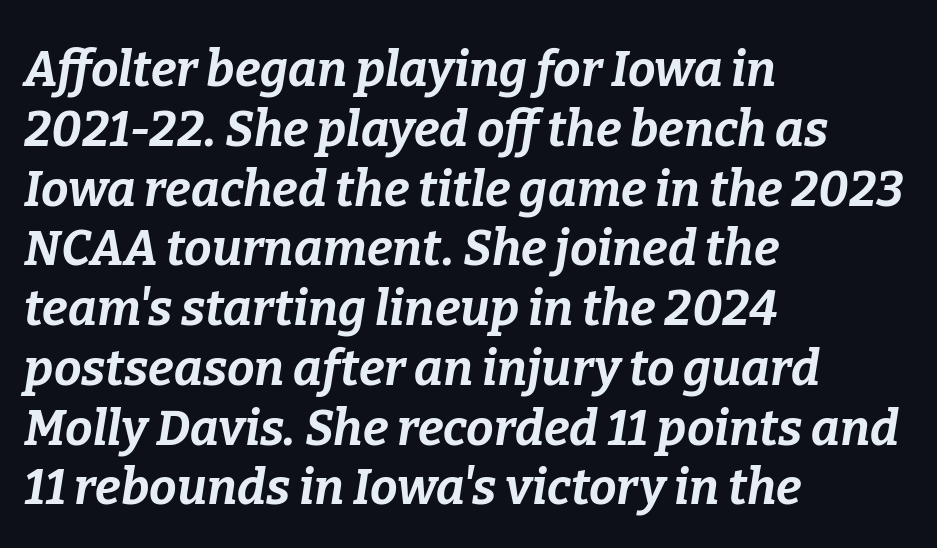
{"italic": "yes", "lean": "right", "slant_degrees": 9, "bold": "yes", "weight": "bold", "width": "normal", "stroke_contrast": "low", "x_height": "medium", "monospaced": "no", "underline": "no", "align": "left", "line_spacing_ratio": 1.22, "letter_spacing": "normal", "letter_spacing_em": 0.0, "glyph_px": 49}
